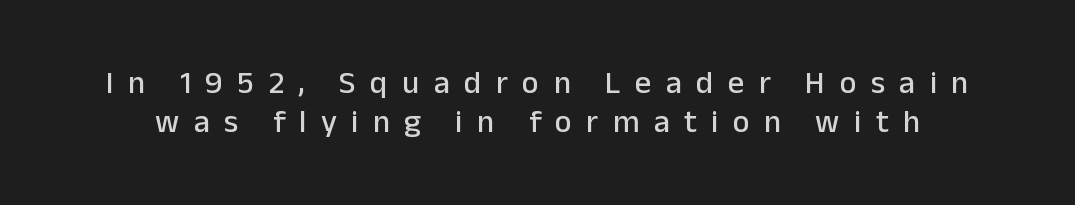
{"serif": "no", "italic": "no", "width": "normal", "stroke_contrast": "low", "x_height": "medium", "monospaced": "no", "underline": "no", "line_spacing_ratio": 1.21, "letter_spacing": "wide", "letter_spacing_em": 0.45, "glyph_px": 32}
